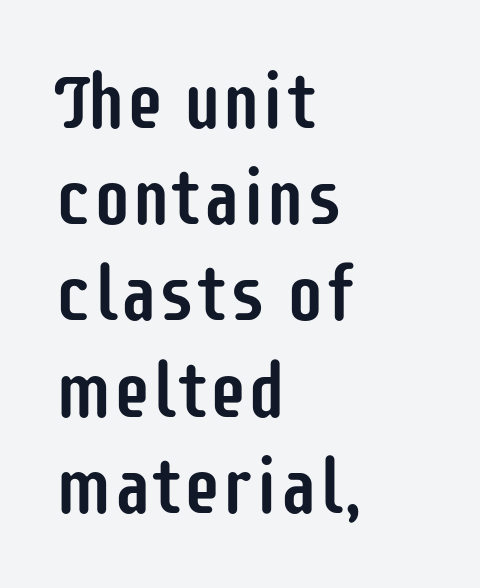
Q: Is the text italic (slanted)? A: No, it is upright.
Q: Is the typeface a serif or a sans-serif typeface? A: Sans-serif.
Q: Is the text underlined? A: No.
Q: How is the paragraph aligned? A: Left-aligned.
Q: Is the spacing between letters normal or unusually wide? A: Normal.
Q: Is the spacing between lines tight, normal or loose? A: Normal.
Q: Width (condensed, normal, or wide)? A: Condensed.
Q: Stroke contrast? A: Low.
Q: x-height? A: Large.
Q: Monospaced? A: No.
